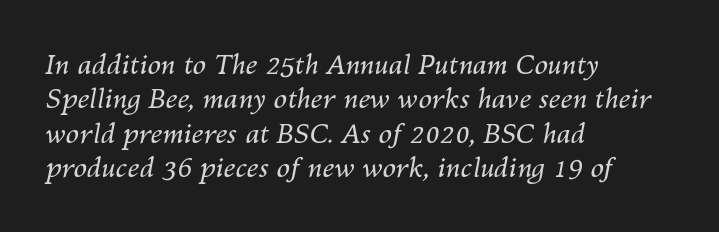
{"italic": "yes", "lean": "right", "slant_degrees": 10, "bold": "no", "underline": "no", "align": "left", "line_spacing": "normal", "line_spacing_ratio": 1.27, "letter_spacing": "normal", "letter_spacing_em": 0.0, "glyph_px": 27}
